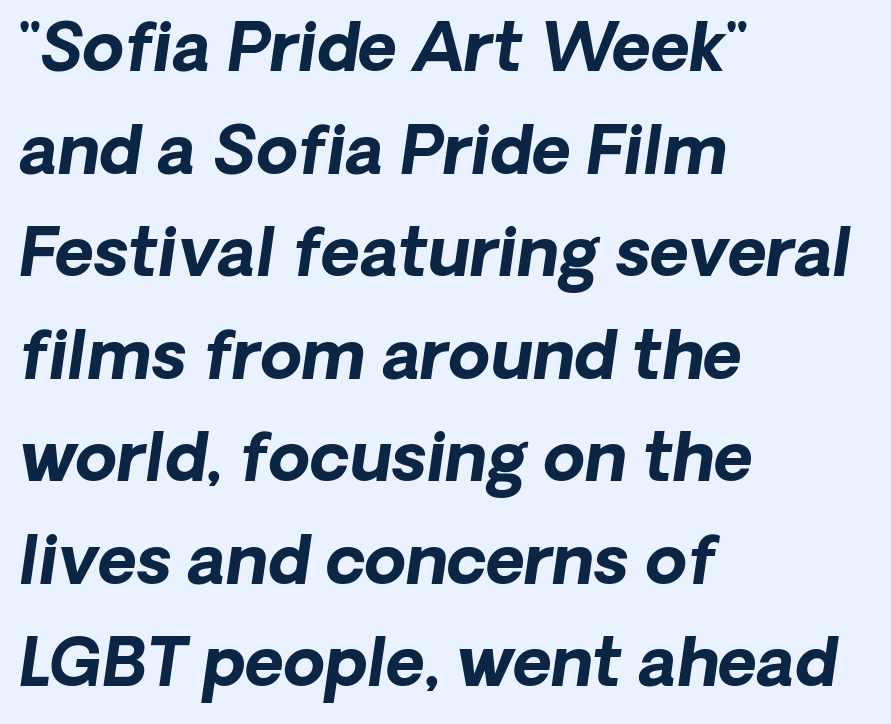
Is this a fixed-width face? No — the glyphs have proportional, varying widths. Check where the strokes stop: nothing finishes them off — pure sans. These lines sit exactly where default settings would place them. Typeset ragged right — the left edge is the straight one. The letterforms sit shoulder to shoulder at normal distance.
